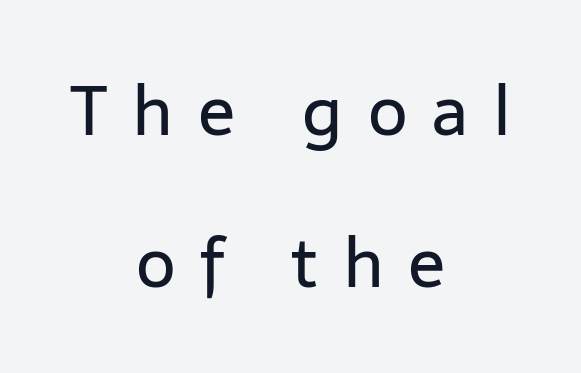
{"serif": "no", "italic": "no", "bold": "no", "weight": "regular", "width": "normal", "stroke_contrast": "low", "x_height": "medium", "monospaced": "no", "underline": "no", "align": "center", "line_spacing": "loose", "line_spacing_ratio": 2.2, "letter_spacing": "wide", "letter_spacing_em": 0.36, "glyph_px": 69}
